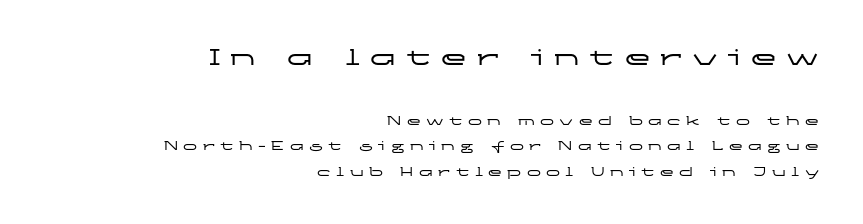
This is the regular roman posture of the typeface. Line ends are locked; line starts wander. How are the letters spaced? Widely, with obvious added tracking. The composition opens big and finishes small. Underlining? Definitely not there.
